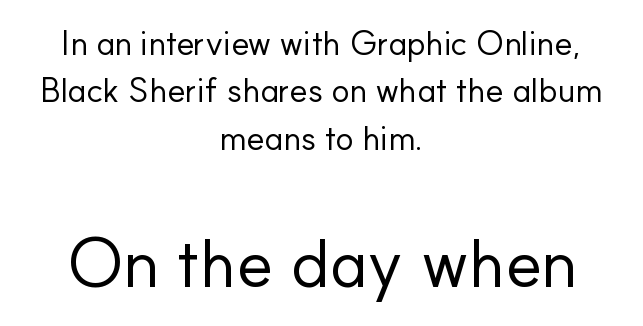
The image shows 69 px regular-weight sans-serif type, upright; set centered, normal line spacing (1.39x), normal letter spacing, not underlined; the second (bottom) block is 2.03x larger; low stroke contrast and a small x-height.
